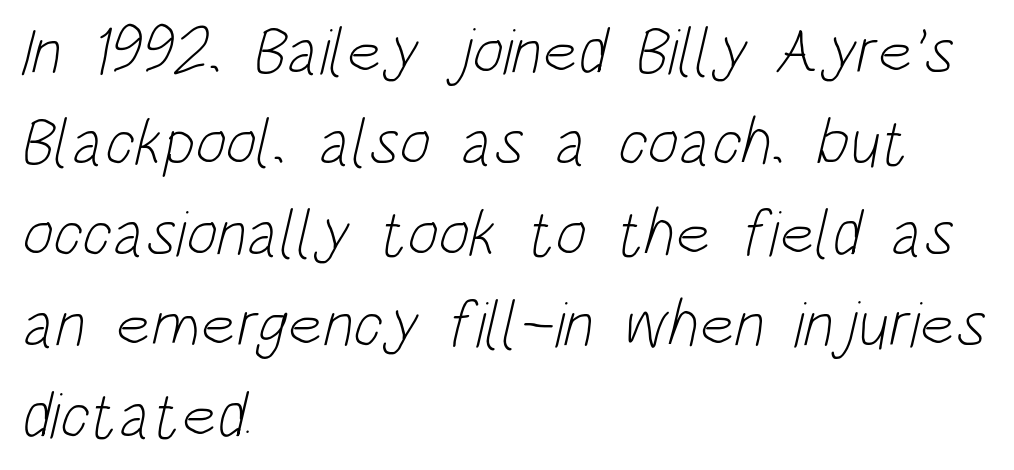
Letter spacing: default. Reading down the column, the eye jumps a familiar distance to each next line. A student would call this left alignment; a typographer would say flush left, rag right. The passage shown is not underscored anywhere.
